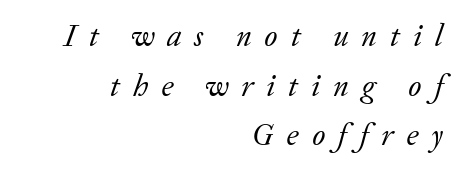
{"serif": "yes", "italic": "yes", "lean": "right", "slant_degrees": 20, "bold": "no", "weight": "regular", "width": "normal", "stroke_contrast": "low", "x_height": "medium", "monospaced": "no", "underline": "no", "align": "right", "line_spacing": "normal", "line_spacing_ratio": 1.6, "letter_spacing": "wide", "letter_spacing_em": 0.42, "glyph_px": 31}
